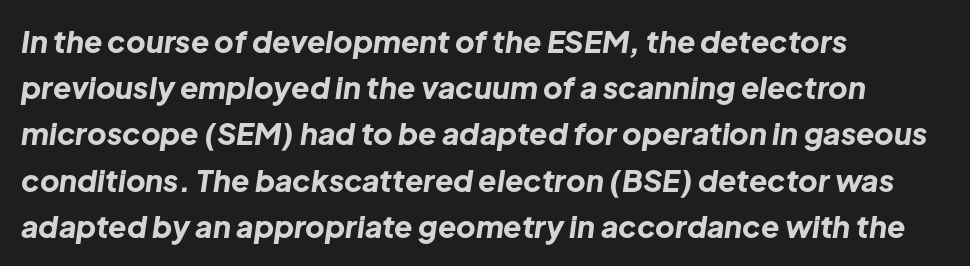
Each new line begins a customary step beneath the previous one. The letters are slanted; this is an italic face. A typesetter would call this proportional, since set widths differ per character. The type is set solid horizontally, with unmodified tracking.
